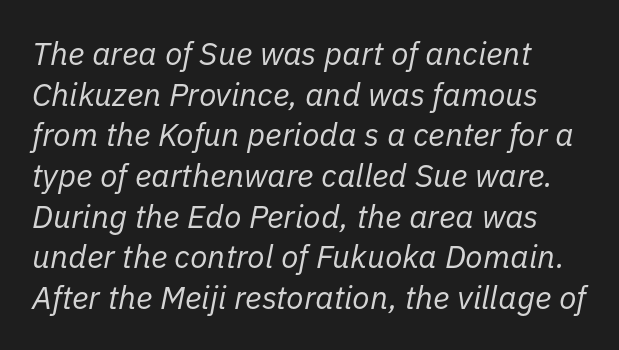
Q: Is the text bold? A: No.
Q: Is the text italic (slanted)? A: Yes, it leans right by about 11 degrees.
Q: Is the text underlined? A: No.
Q: How is the paragraph aligned? A: Left-aligned.
Q: Is the spacing between letters normal or unusually wide? A: Normal.
Q: Is the spacing between lines tight, normal or loose? A: Normal.
Q: Width (condensed, normal, or wide)? A: Normal.
Q: Stroke contrast? A: Low.
Q: x-height? A: Medium.
Q: Monospaced? A: No.
